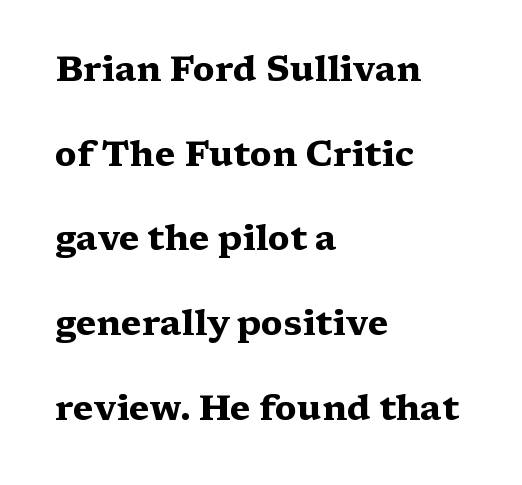
Tracking here is standard; glyphs follow each other at the usual distance. Lines of text with bare space underneath. Alignment: flush left. Serif or sans? Serif — the stroke terminals have little feet.
